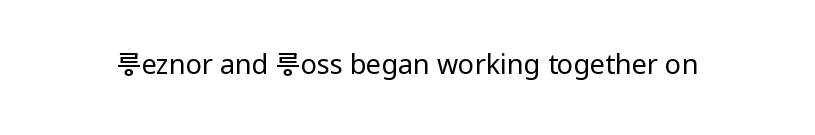
The image shows 27 px text type, upright; set normal letter spacing, not underlined.
